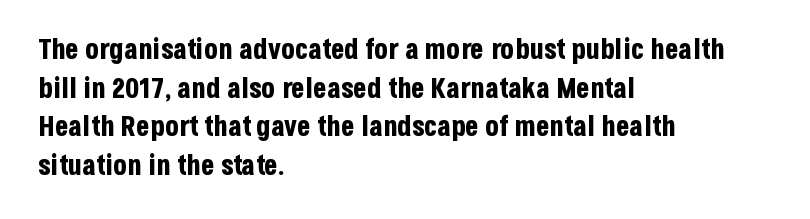
The image shows 28 px bold, condensed sans-serif type, upright; set left-aligned, normal line spacing (1.38x), normal letter spacing, not underlined; low stroke contrast and a large x-height.
